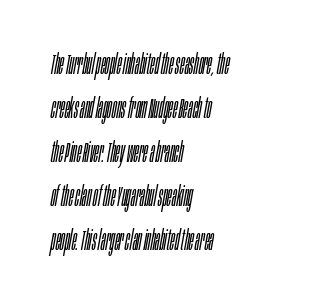
Normally led — the rows are evenly, conventionally spaced. Posture: slanted. The letters advance in unequal steps, a hallmark of proportional type. Each stroke keeps to a modest, everyday thickness or less.
